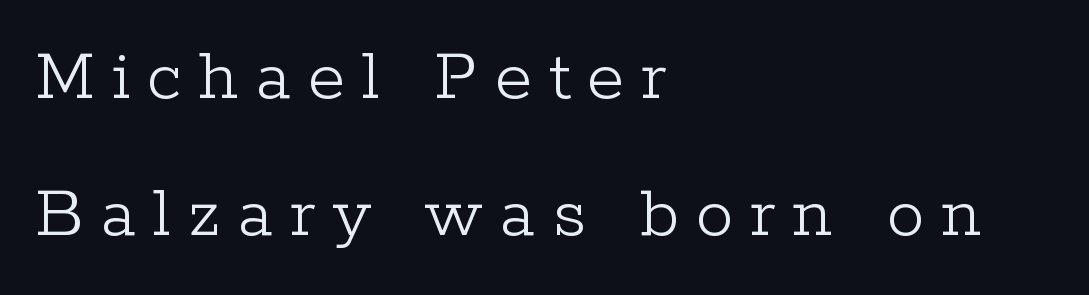
The image shows 76 px light serif type, upright; set left-aligned, line spacing 1.8x, unusually wide letter spacing (+0.22 em), not underlined; low stroke contrast and a medium x-height.
